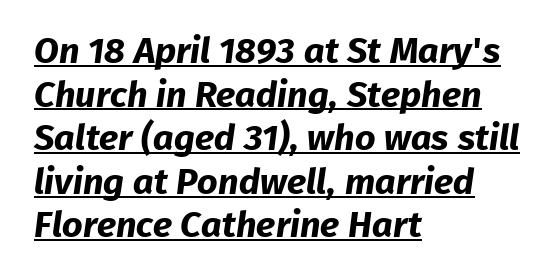
Q: Is the text bold? A: Yes.
Q: Is the typeface a serif or a sans-serif typeface? A: Sans-serif.
Q: Is the text underlined? A: Yes.
Q: How is the paragraph aligned? A: Left-aligned.
Q: Is the spacing between letters normal or unusually wide? A: Normal.
Q: Width (condensed, normal, or wide)? A: Normal.
Q: Stroke contrast? A: Low.
Q: x-height? A: Medium.
Q: Monospaced? A: No.
